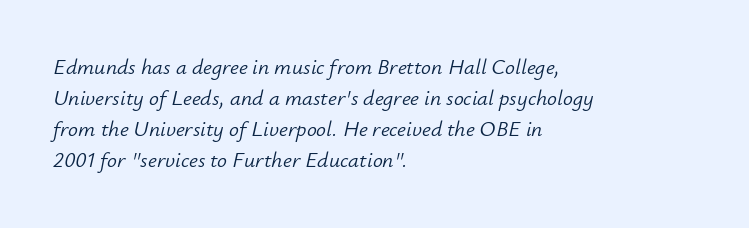
Q: Is the text bold? A: No.
Q: Is the text italic (slanted)? A: Yes, it leans right by about 12 degrees.
Q: Is the text underlined? A: No.
Q: How is the paragraph aligned? A: Left-aligned.
Q: Is the spacing between letters normal or unusually wide? A: Normal.
Q: Is the spacing between lines tight, normal or loose? A: Normal.
